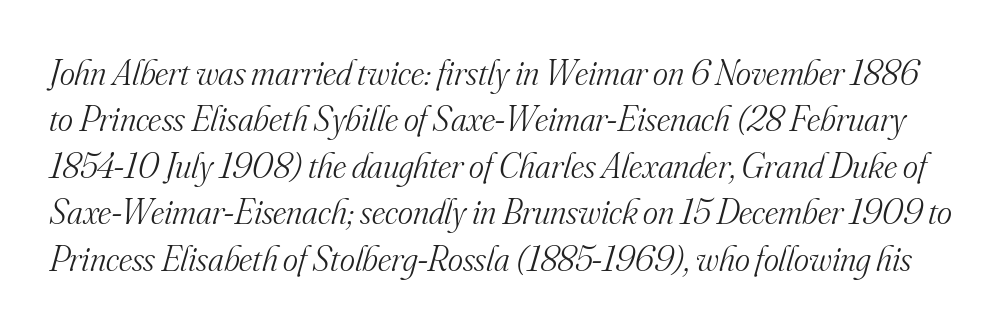
{"serif": "yes", "italic": "yes", "lean": "right", "slant_degrees": 16, "bold": "no", "weight": "light", "width": "normal", "stroke_contrast": "medium", "x_height": "small", "monospaced": "no", "underline": "no", "line_spacing": "normal", "line_spacing_ratio": 1.29, "letter_spacing": "normal", "letter_spacing_em": 0.0, "glyph_px": 36}
